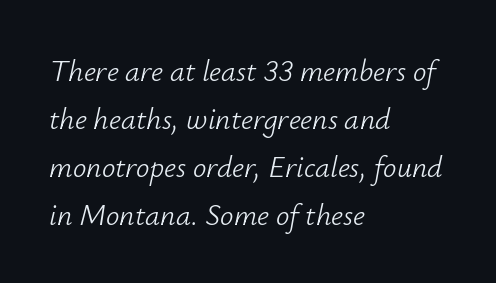
{"italic": "yes", "lean": "right", "slant_degrees": 12, "bold": "no", "weight": "light", "width": "normal", "stroke_contrast": "low", "x_height": "small", "monospaced": "no", "underline": "no", "align": "left", "line_spacing": "normal", "line_spacing_ratio": 1.6, "letter_spacing": "normal", "letter_spacing_em": 0.0, "glyph_px": 30}
